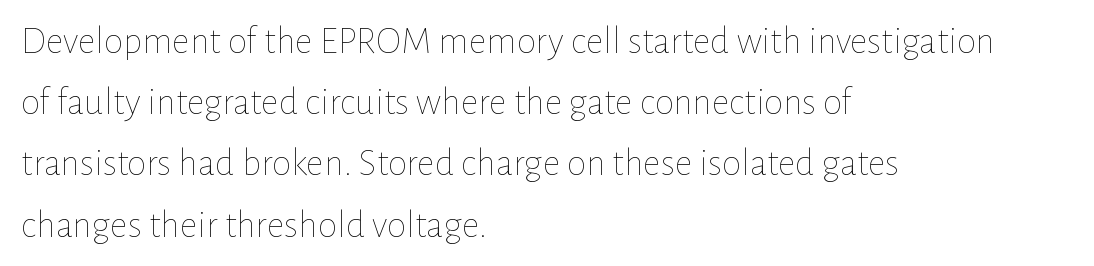
Do the characters align in a grid? No, the font is proportional. A clean baseline with only descenders dipping below it. The font's upright variant was chosen for this text. The vertical gap from one line to the next is medium.
